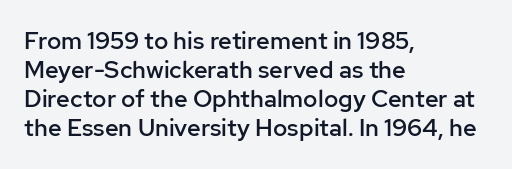
Q: Is the text bold? A: Semi-bold.
Q: Is the text italic (slanted)? A: No, it is upright.
Q: Is the text underlined? A: No.
Q: How is the paragraph aligned? A: Left-aligned.
Q: Is the spacing between letters normal or unusually wide? A: Normal.
